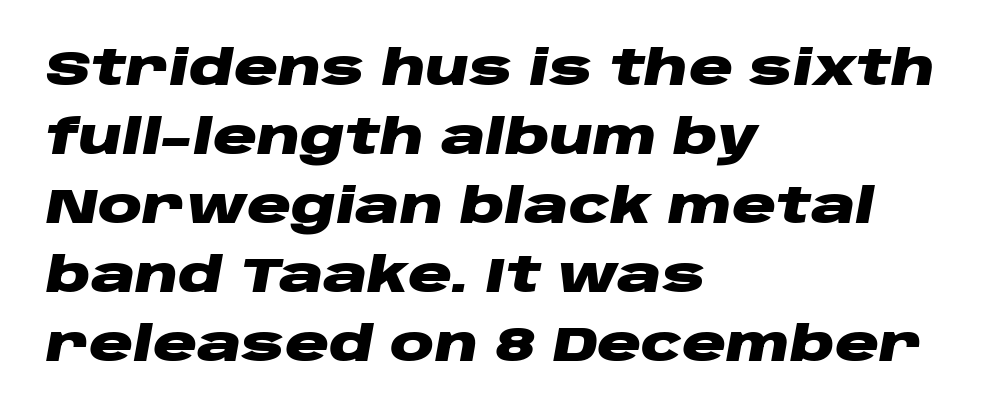
The image shows 49 px heavy, wide type, italic (leaning right); set left-aligned, normal line spacing (1.41x), normal letter spacing, not underlined; low stroke contrast and a large x-height.
